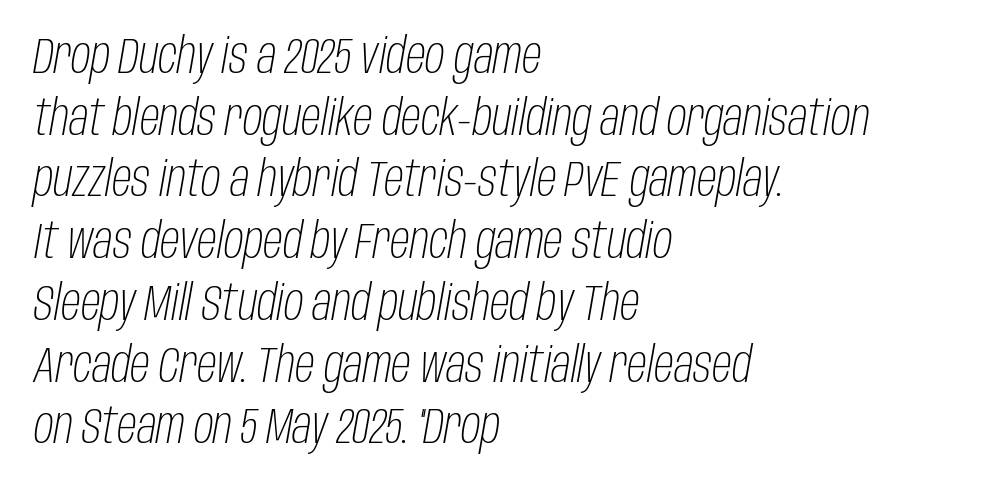
Casual observation: everything's shoved over to the left. Weight: not bold — regular or lighter. Style check: oblique. You could not count columns in this text — the font is proportionally spaced.
